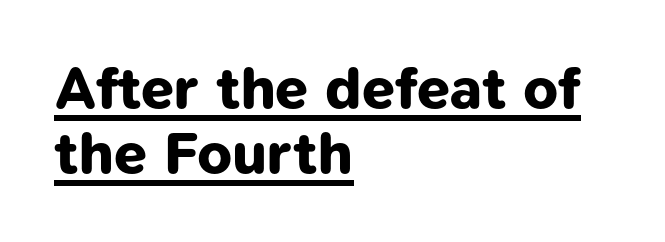
Whoever set this chose condensed vertical rhythm over breathing room. Observe the absence of serifs on each vertical stroke in this sample. This rendering features underlined lettering. Does the copy run flush right? No — it runs flush left. The passage shown is emphatically bold. Character widths vary here, with narrow letters taking less room than wide ones.
